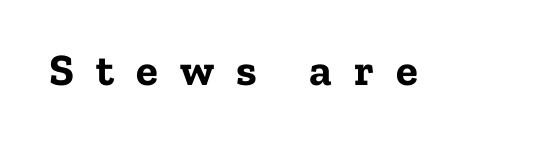
The image shows 45 px bold serif type, upright; set unusually wide letter spacing (+0.49 em), not underlined; low stroke contrast and a medium x-height.
